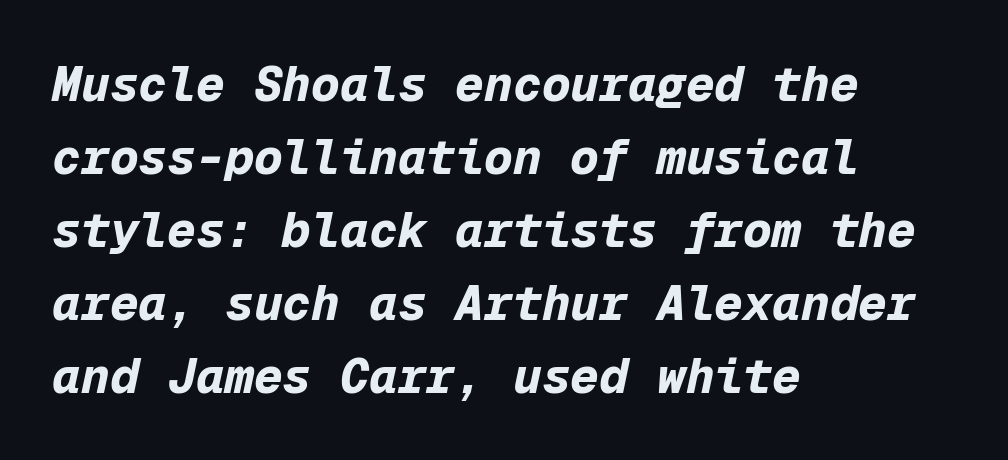
Here the designer chose a console-style face with uniform glyph widths. Look at the stroke-to-counter ratio: heavy, a bold. The rendering applies a slant to the glyphs. Typeset ragged right — the left edge is the straight one.
